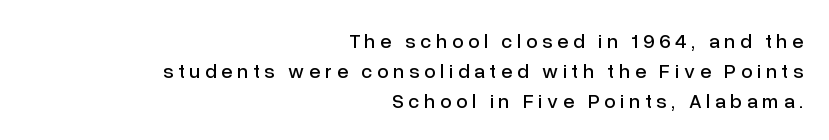
Q: Is the text italic (slanted)? A: No, it is upright.
Q: Is the text underlined? A: No.
Q: How is the paragraph aligned? A: Right-aligned.
Q: Is the spacing between letters normal or unusually wide? A: Unusually wide.
Q: Is the spacing between lines tight, normal or loose? A: Normal.
